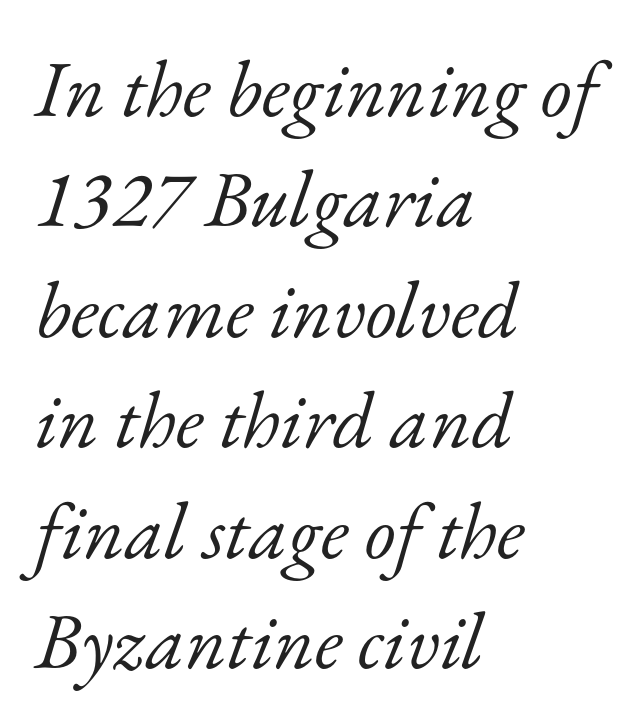
{"serif": "yes", "italic": "yes", "lean": "right", "slant_degrees": 17, "bold": "no", "weight": "light", "width": "normal", "stroke_contrast": "low", "x_height": "small", "monospaced": "no", "underline": "no", "align": "left", "line_spacing": "normal", "line_spacing_ratio": 1.38, "letter_spacing": "normal", "letter_spacing_em": 0.0, "glyph_px": 80}
